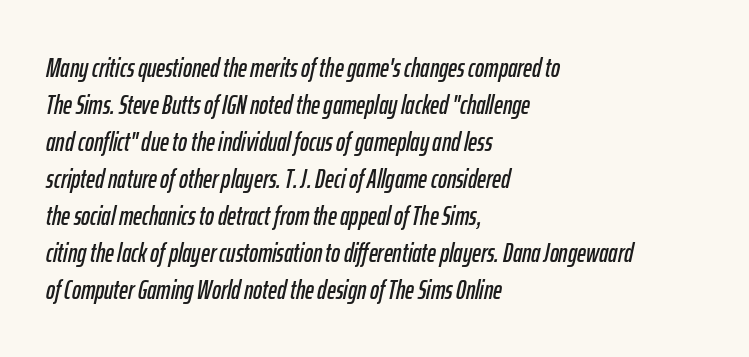
Q: Is the text italic (slanted)? A: Yes, it leans right by about 12 degrees.
Q: Is the text underlined? A: No.
Q: How is the paragraph aligned? A: Left-aligned.
Q: Is the spacing between letters normal or unusually wide? A: Normal.
Q: Is the spacing between lines tight, normal or loose? A: Normal.
